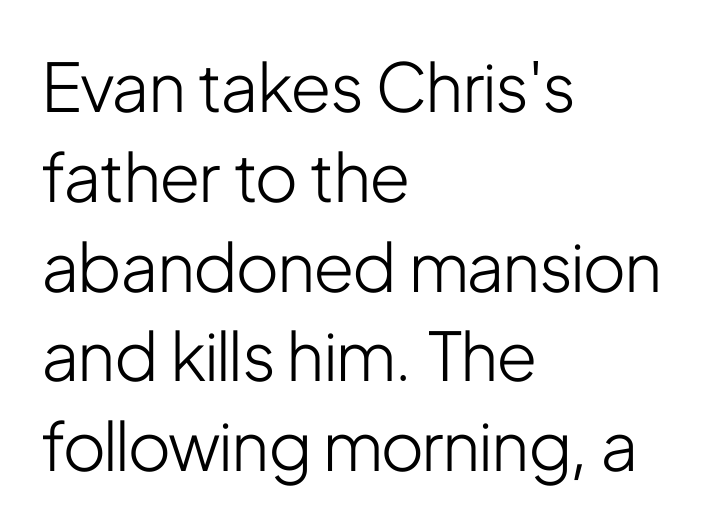
The rendering anchors every line to the left-hand side. Line spacing here is normal. Posture: upright roman. Quick note: underline off. No feet cap the strokes, marking this as sans-serif type.
